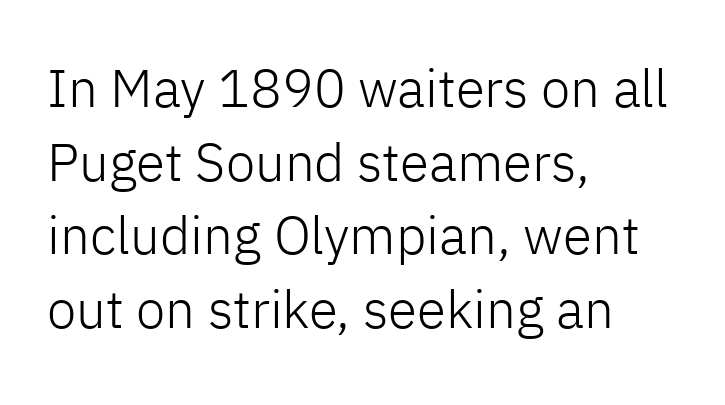
{"serif": "no", "italic": "no", "bold": "no", "weight": "light", "width": "normal", "stroke_contrast": "low", "x_height": "medium", "monospaced": "no", "underline": "no", "align": "left", "line_spacing": "normal", "line_spacing_ratio": 1.39, "letter_spacing": "normal", "letter_spacing_em": 0.0, "glyph_px": 53}
